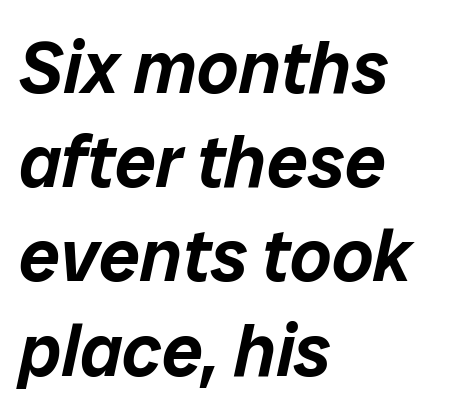
Q: Is the text italic (slanted)? A: Yes, it leans right by about 12 degrees.
Q: Is the text underlined? A: No.
Q: How is the paragraph aligned? A: Left-aligned.
Q: Is the spacing between letters normal or unusually wide? A: Normal.
Q: Is the spacing between lines tight, normal or loose? A: Normal.
Q: Width (condensed, normal, or wide)? A: Normal.
Q: Stroke contrast? A: Low.
Q: x-height? A: Medium.
Q: Monospaced? A: No.
